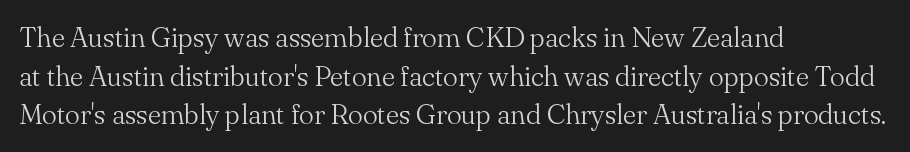
The image shows 28 px light serif type, upright; set left-aligned, normal line spacing (1.38x), normal letter spacing, not underlined; medium stroke contrast and a small x-height.
